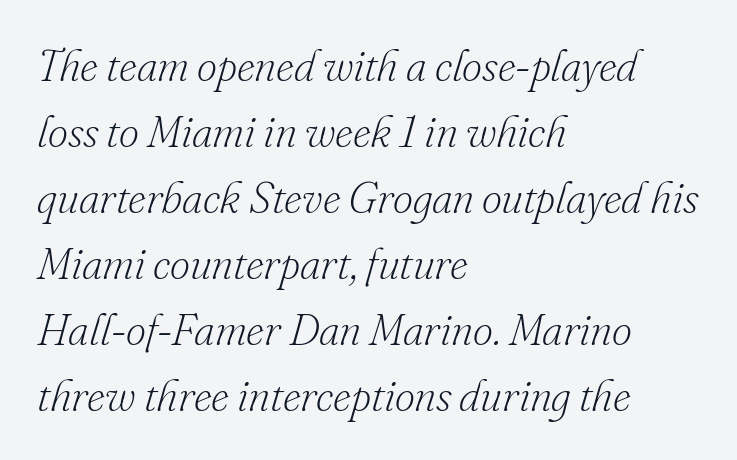
The image shows 44 px light serif type, italic (leaning right); set left-aligned, normal line spacing (1.5x), normal letter spacing, not underlined; low stroke contrast and a small x-height.
